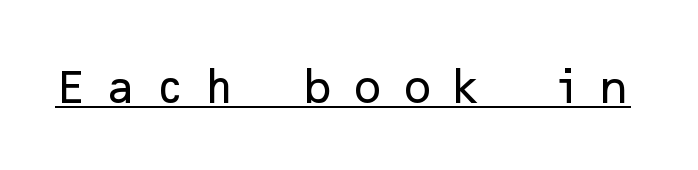
Q: Is the text italic (slanted)? A: No, it is upright.
Q: Is the typeface a serif or a sans-serif typeface? A: Sans-serif.
Q: Is the text underlined? A: Yes.
Q: Is the spacing between letters normal or unusually wide? A: Unusually wide.
Q: Width (condensed, normal, or wide)? A: Normal.
Q: Stroke contrast? A: Low.
Q: x-height? A: Medium.
